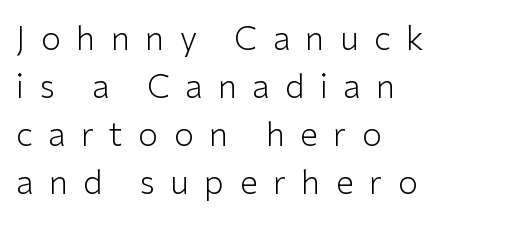
{"serif": "no", "italic": "no", "bold": "no", "weight": "light", "width": "normal", "stroke_contrast": "low", "x_height": "medium", "monospaced": "no", "underline": "no", "align": "left", "line_spacing": "normal", "line_spacing_ratio": 1.45, "letter_spacing": "wide", "letter_spacing_em": 0.46, "glyph_px": 33}
